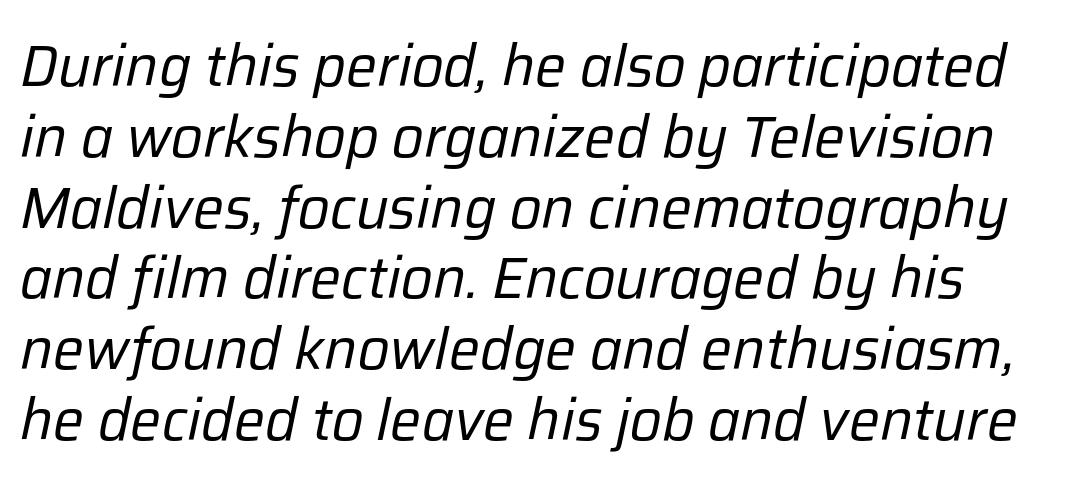
{"italic": "yes", "lean": "right", "slant_degrees": 12, "bold": "no", "weight": "regular", "width": "normal", "stroke_contrast": "low", "x_height": "medium", "monospaced": "no", "underline": "no", "line_spacing_ratio": 1.22, "letter_spacing": "normal", "letter_spacing_em": 0.0, "glyph_px": 58}
